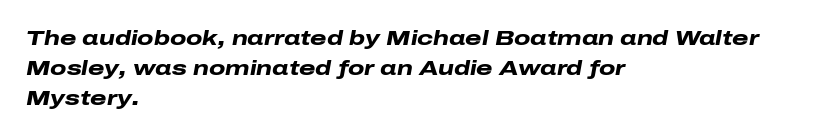
{"italic": "yes", "lean": "right", "slant_degrees": 10, "bold": "yes", "underline": "no", "align": "left", "line_spacing": "normal", "line_spacing_ratio": 1.44, "letter_spacing": "normal", "letter_spacing_em": 0.0, "glyph_px": 21}
